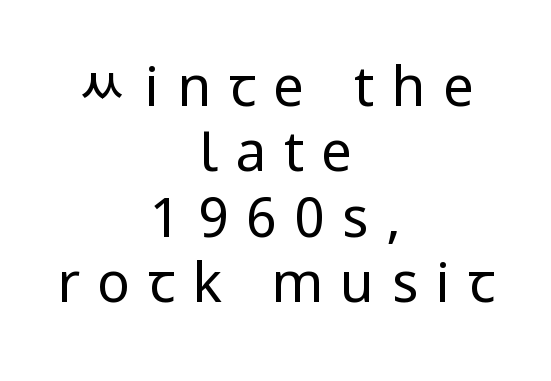
{"serif": "no", "italic": "no", "bold": "no", "weight": "regular", "width": "condensed", "stroke_contrast": "low", "underline": "no", "align": "center", "line_spacing_ratio": 1.19, "letter_spacing": "wide", "letter_spacing_em": 0.32, "glyph_px": 55}
